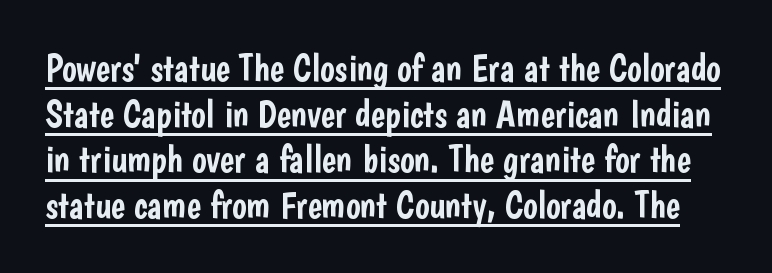
Here the designer chose a conventional face with non-uniform glyph widths. How are the letters spaced? Ordinarily, with no added tracking. You can see a thin bar hugging the bottom of the glyphs. I'd call this a sans setting — the letters go barefoot. Unlike italic type, these characters show no tilt at all.
